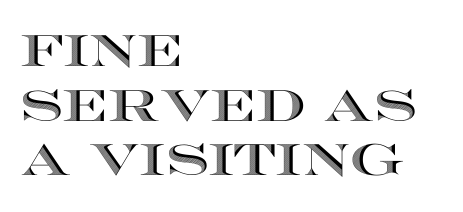
The image shows 44 px wide type, upright; set left-aligned, line spacing 1.24x, normal letter spacing, not underlined; a large x-height.
